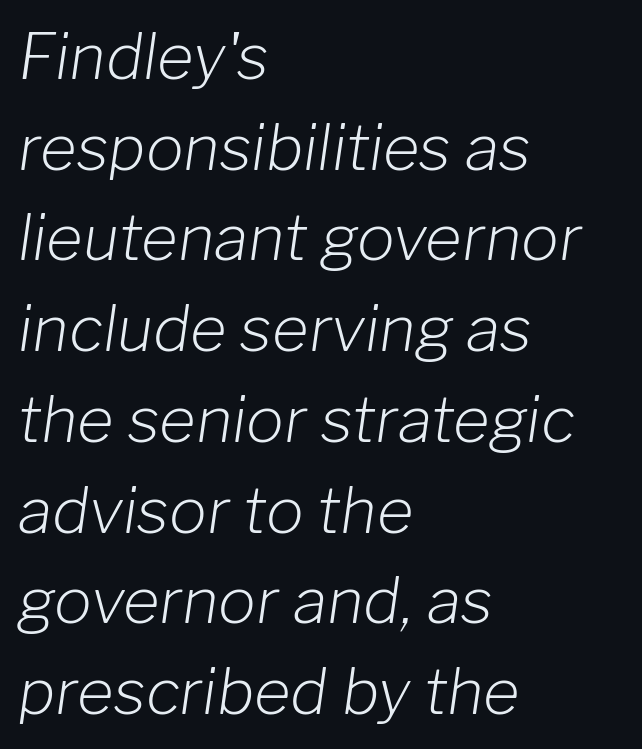
{"italic": "yes", "lean": "right", "slant_degrees": 8, "bold": "no", "weight": "light", "width": "normal", "stroke_contrast": "low", "x_height": "medium", "monospaced": "no", "underline": "no", "align": "left", "line_spacing": "normal", "line_spacing_ratio": 1.44, "letter_spacing": "normal", "letter_spacing_em": 0.0, "glyph_px": 63}
